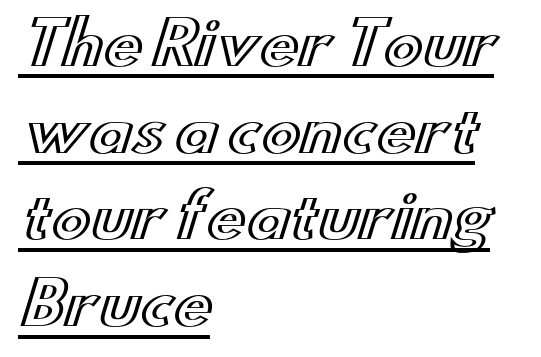
The image shows 59 px wide type; set left-aligned, normal line spacing (1.47x), normal letter spacing, underlined; a small x-height.
